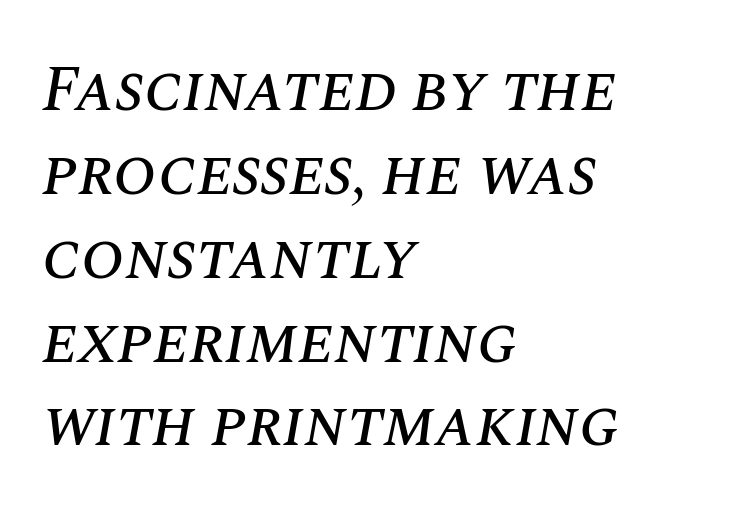
The image shows 64 px text type, italic (leaning right); set left-aligned, normal line spacing (1.31x), normal letter spacing, not underlined; medium stroke contrast and a large x-height.
